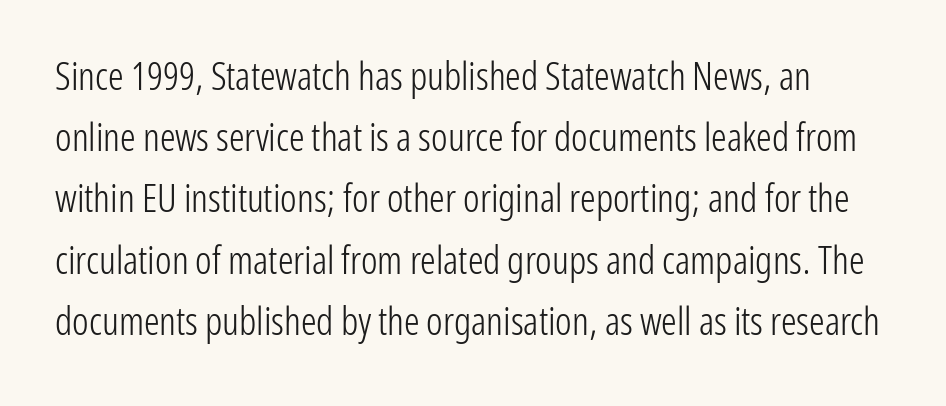
Q: Is the text bold? A: No.
Q: Is the text italic (slanted)? A: No, it is upright.
Q: Is the typeface a serif or a sans-serif typeface? A: Sans-serif.
Q: Is the text underlined? A: No.
Q: Is the spacing between letters normal or unusually wide? A: Normal.
Q: Is the spacing between lines tight, normal or loose? A: Normal.
Q: Width (condensed, normal, or wide)? A: Condensed.
Q: Stroke contrast? A: Low.
Q: x-height? A: Medium.
Q: Monospaced? A: No.
